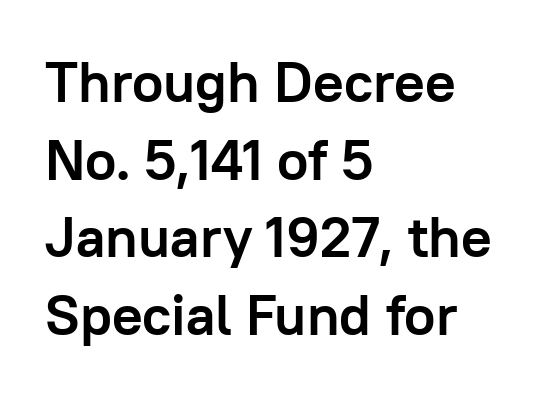
Q: Is the text bold? A: Yes.
Q: Is the text italic (slanted)? A: No, it is upright.
Q: Is the typeface a serif or a sans-serif typeface? A: Sans-serif.
Q: Is the text underlined? A: No.
Q: How is the paragraph aligned? A: Left-aligned.
Q: Is the spacing between letters normal or unusually wide? A: Normal.
Q: Is the spacing between lines tight, normal or loose? A: Normal.
Q: Width (condensed, normal, or wide)? A: Normal.
Q: Stroke contrast? A: Low.
Q: x-height? A: Medium.
Q: Monospaced? A: No.
